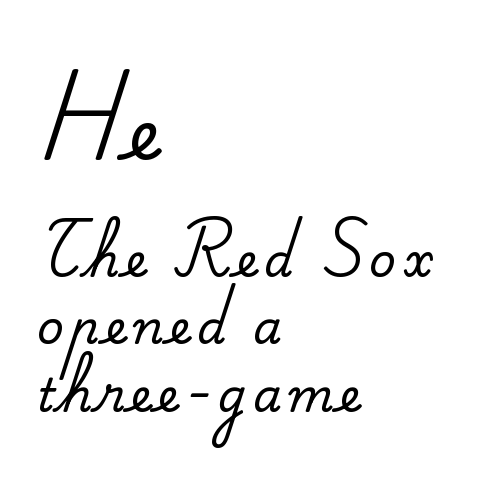
The rendering uses natural spacing where letterforms have individual widths. Typeset ragged right — the left edge is the straight one. Unlike a clean sans, this face finishes its strokes with serifs. Visually, the top section dominates because its glyphs are scaled up.
